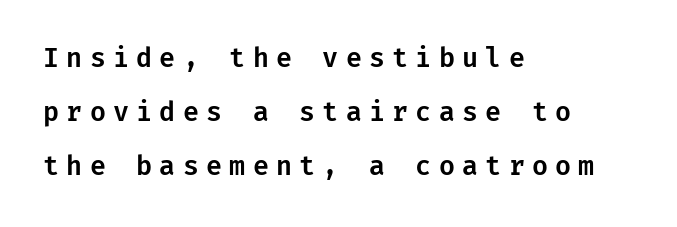
{"italic": "no", "underline": "no", "align": "left", "line_spacing": "loose", "line_spacing_ratio": 2.08, "letter_spacing": "wide", "letter_spacing_em": 0.28, "glyph_px": 26}
